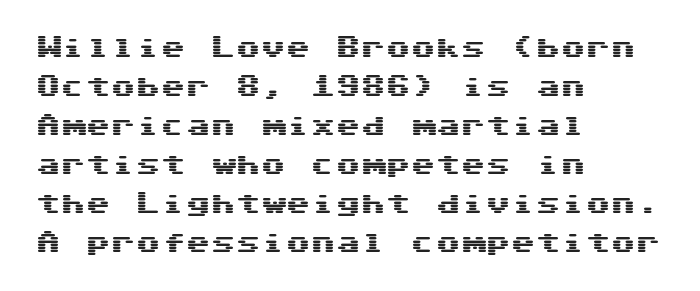
The horizontal fit of the characters is conventional and even. The passage shown stacks its lines at a standard gap. The letters stand straight up with perfectly vertical stems. Descender tails drop into unmarked territory. Is the block centered? No — it sits flush against the left margin.
